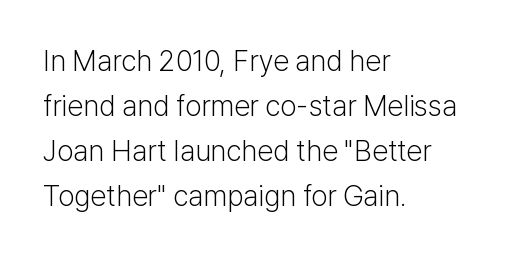
The image shows 29 px light sans-serif type, upright; set left-aligned, normal line spacing (1.55x), normal letter spacing, not underlined; low stroke contrast and a medium x-height.
